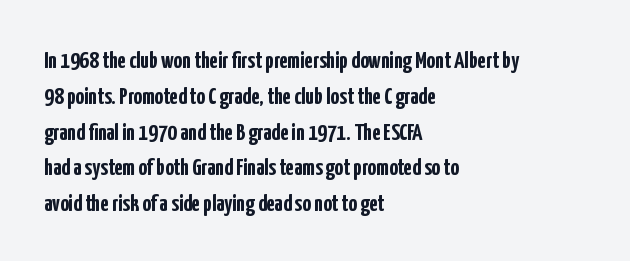
The image shows 24 px bold type, upright; set left-aligned, normal line spacing (1.49x), normal letter spacing, not underlined.
